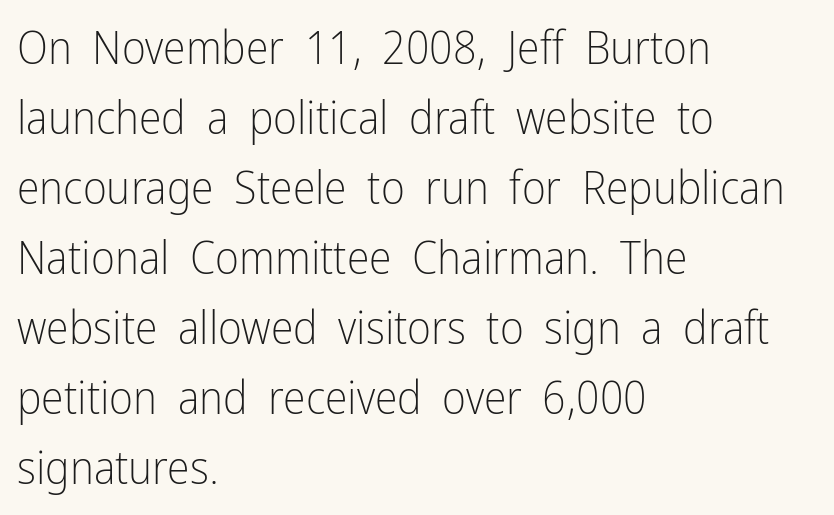
{"serif": "no", "italic": "no", "bold": "no", "weight": "light", "width": "condensed", "stroke_contrast": "low", "x_height": "medium", "monospaced": "no", "underline": "no", "align": "left", "line_spacing": "normal", "line_spacing_ratio": 1.52, "letter_spacing": "normal", "letter_spacing_em": 0.0, "glyph_px": 46}
